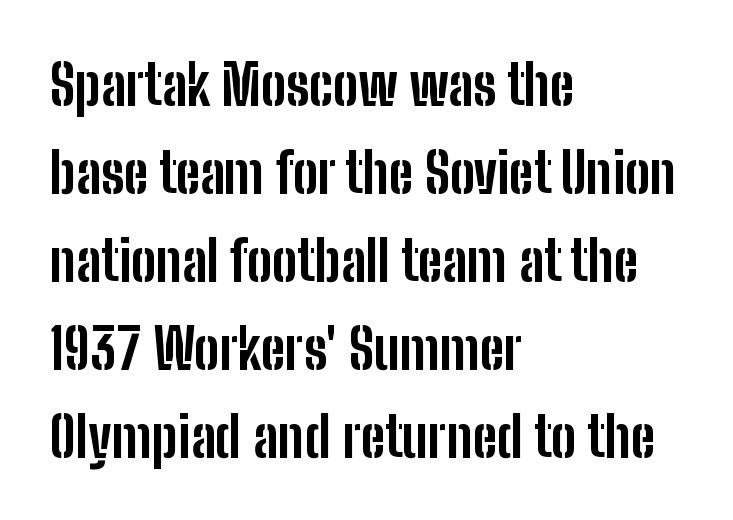
Q: Is the text bold? A: Yes.
Q: Is the text italic (slanted)? A: No, it is upright.
Q: Is the typeface a serif or a sans-serif typeface? A: Sans-serif.
Q: Is the text underlined? A: No.
Q: How is the paragraph aligned? A: Left-aligned.
Q: Is the spacing between letters normal or unusually wide? A: Normal.
Q: Is the spacing between lines tight, normal or loose? A: Normal.
Q: Width (condensed, normal, or wide)? A: Condensed.
Q: Stroke contrast? A: Low.
Q: x-height? A: Medium.
Q: Monospaced? A: No.
